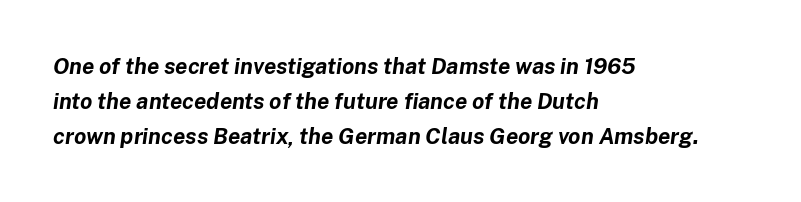
Q: Is the text bold? A: Yes.
Q: Is the text italic (slanted)? A: Yes, it leans right by about 8 degrees.
Q: Is the text underlined? A: No.
Q: How is the paragraph aligned? A: Left-aligned.
Q: Is the spacing between letters normal or unusually wide? A: Normal.
Q: Is the spacing between lines tight, normal or loose? A: Normal.
